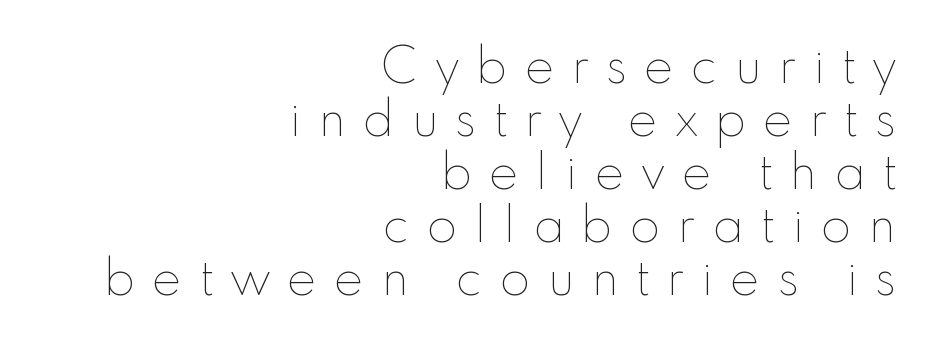
Q: Is the text bold? A: No.
Q: Is the text italic (slanted)? A: No, it is upright.
Q: Is the text underlined? A: No.
Q: How is the paragraph aligned? A: Right-aligned.
Q: Is the spacing between letters normal or unusually wide? A: Unusually wide.
Q: Is the spacing between lines tight, normal or loose? A: Tight.
Q: Width (condensed, normal, or wide)? A: Normal.
Q: Stroke contrast? A: Low.
Q: x-height? A: Small.
Q: Monospaced? A: No.
